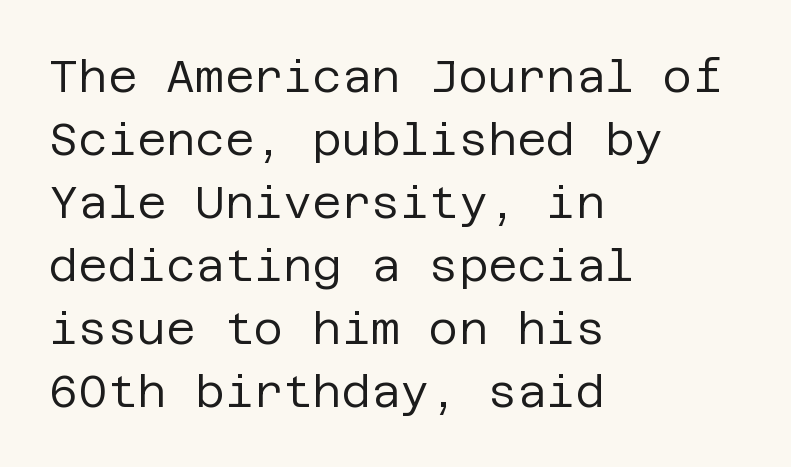
Classification — sans serif. Visually the block forms a straight wall on the left and a jagged coastline on the right. Every character sits straight up, as roman type does. Nobody touched the tracking dial on this one. Only glyphs here, with clear space below each row. A typesetter would call this leading conventional body-copy spacing.
